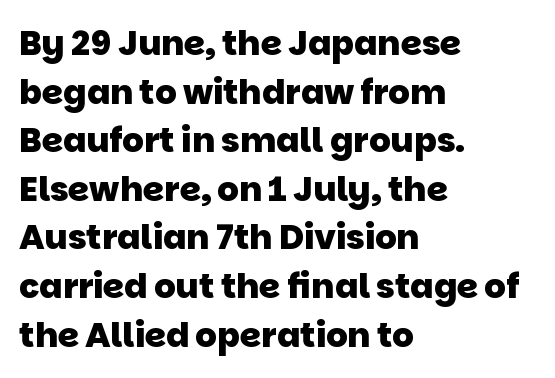
The block of text has a typical density, with ordinary space between rows. The face used here is rendered with its standard letterfit. The ragged edge is on the right, which tells us the setting is flush left. In terms of weight, the rendering is a true, heavy bold. Serif or sans? Sans — the stroke terminals are bare.
